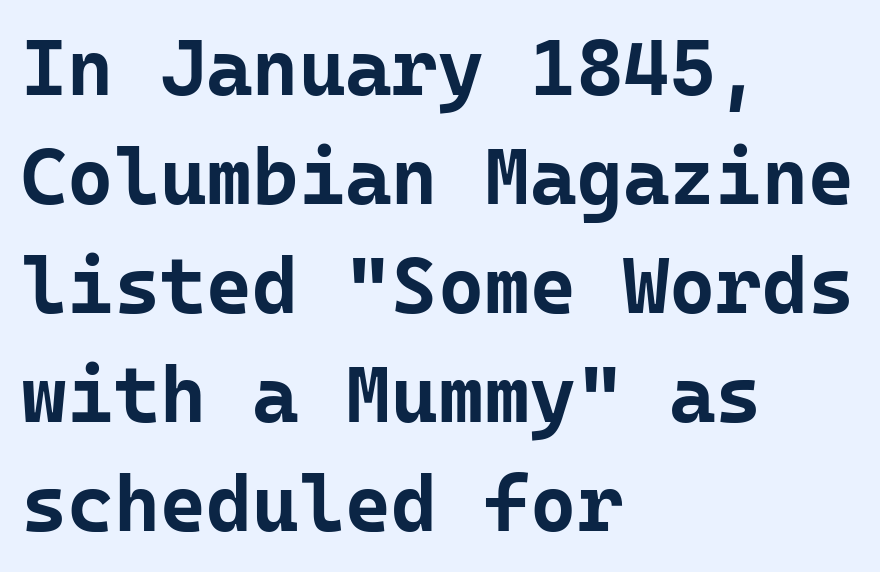
Q: Is the text bold? A: Yes.
Q: Is the text italic (slanted)? A: No, it is upright.
Q: Is the typeface a serif or a sans-serif typeface? A: Sans-serif.
Q: Is the text underlined? A: No.
Q: How is the paragraph aligned? A: Left-aligned.
Q: Is the spacing between letters normal or unusually wide? A: Normal.
Q: Is the spacing between lines tight, normal or loose? A: Normal.
Q: Width (condensed, normal, or wide)? A: Normal.
Q: Stroke contrast? A: Low.
Q: x-height? A: Medium.
Q: Monospaced? A: Yes.
